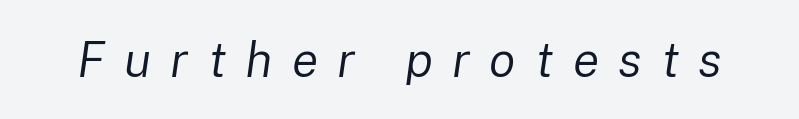
Look at the tracking — it's clearly loosened, letters drifting apart. Descenders hang freely into open space. The specimen reads as italic at a glance. The letters advance in unequal steps, a hallmark of proportional type.
